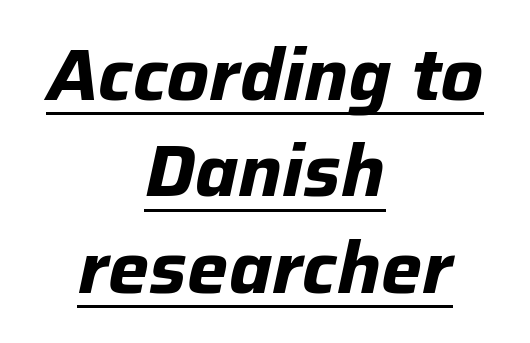
{"italic": "yes", "lean": "right", "slant_degrees": 12, "bold": "yes", "weight": "bold", "width": "normal", "stroke_contrast": "low", "x_height": "medium", "monospaced": "no", "underline": "yes", "align": "center", "line_spacing": "normal", "line_spacing_ratio": 1.32, "letter_spacing": "normal", "letter_spacing_em": 0.0, "glyph_px": 73}
